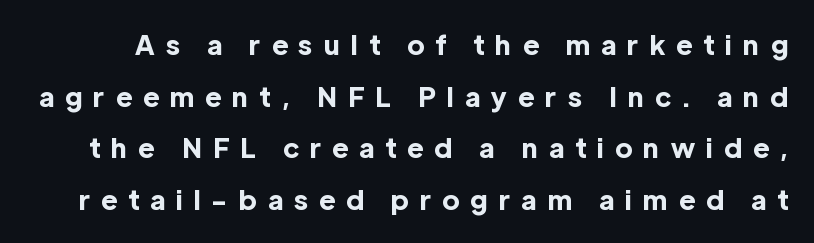
The image shows 27 px bold type, upright; set loose line spacing (1.91x), unusually wide letter spacing (+0.42 em), not underlined.
